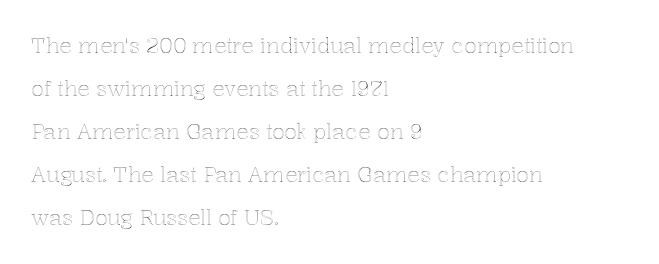
The image shows 21 px text type, upright; set left-aligned, loose line spacing (2.05x), normal letter spacing, not underlined.
